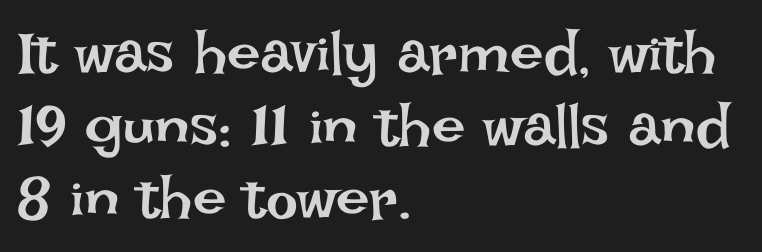
{"italic": "no", "bold": "no", "weight": "regular", "width": "normal", "stroke_contrast": "low", "x_height": "large", "monospaced": "no", "underline": "no", "align": "left", "line_spacing_ratio": 1.21, "letter_spacing": "normal", "letter_spacing_em": 0.0, "glyph_px": 60}
